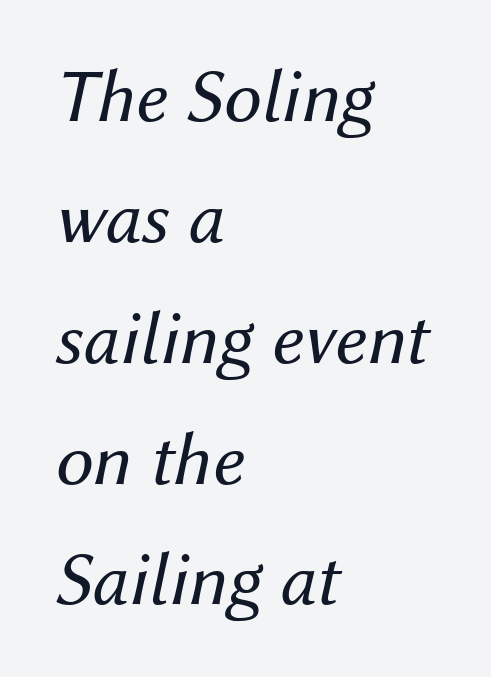
Weight: not bold — regular or lighter. Reading down the block, your eye returns to a fixed left position each line. Unmarked baselines from the first word to the last. The letters advance in unequal steps, a hallmark of proportional type. You can tell it's italic because the verticals aren't actually vertical. Regarding leading, the lines here are spaced in the standard way.
